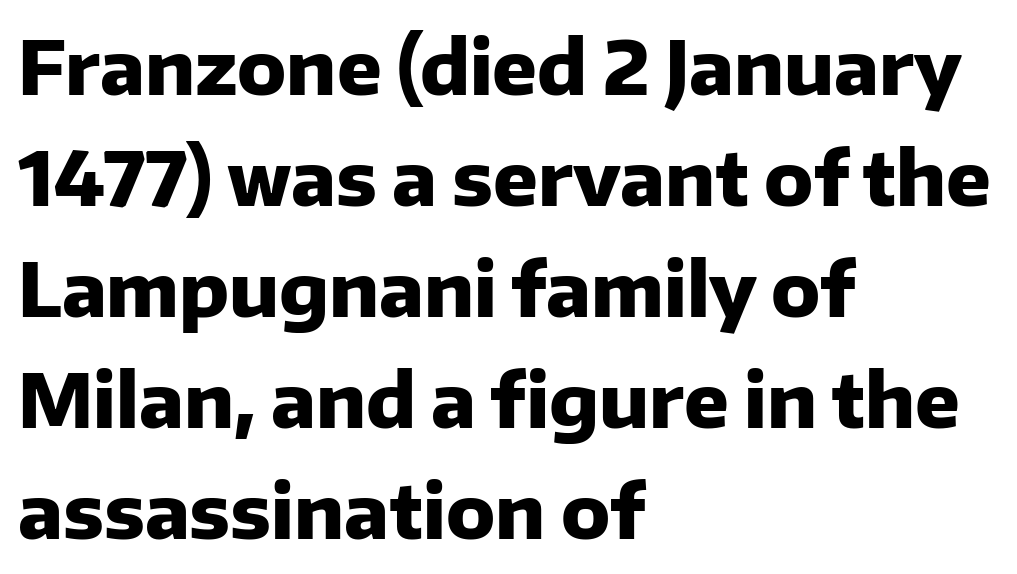
The image shows 74 px heavy sans-serif type, upright; set left-aligned, normal line spacing (1.5x), normal letter spacing, not underlined; low stroke contrast and a medium x-height.
